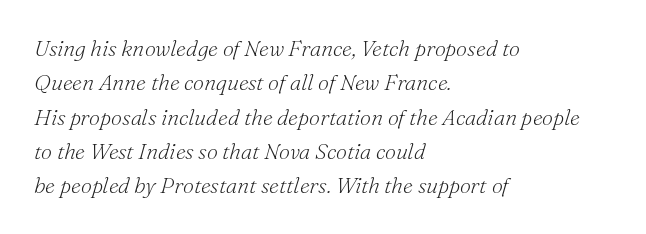
The image shows 22 px text type, italic (leaning right); set left-aligned, normal line spacing (1.56x), normal letter spacing, not underlined.
